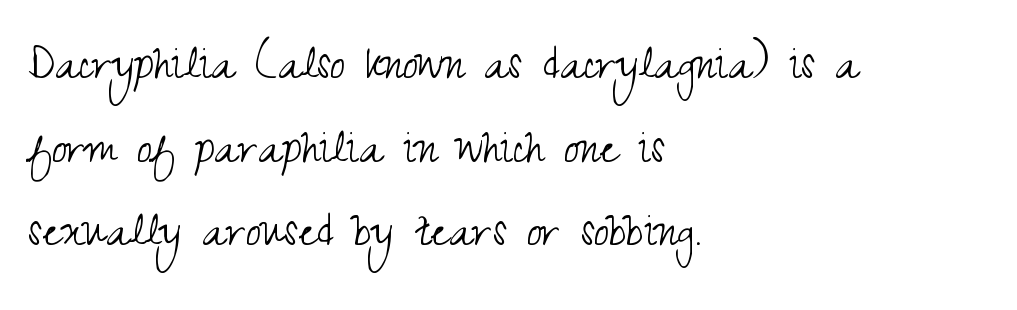
This rendering features lettering with no underline. Here the glyphs are tracked normally, forming tight word shapes. Italic? Not at all — the glyphs are vertical. The rendering uses a moderate line-height, typical for paragraphs.
